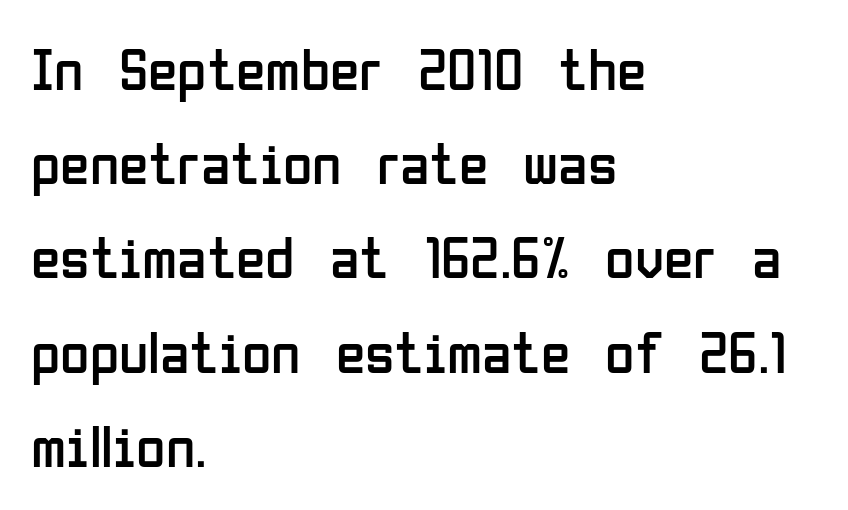
Stroke mass is kept to a normal reading level or below. The letters carry no serifs — their stems end cleanly without finishing strokes. Italic? Not at all — the glyphs are vertical. Rows of type keep a routine distance in the vertical direction. This sample uses plain, unmodified letter spacing.
